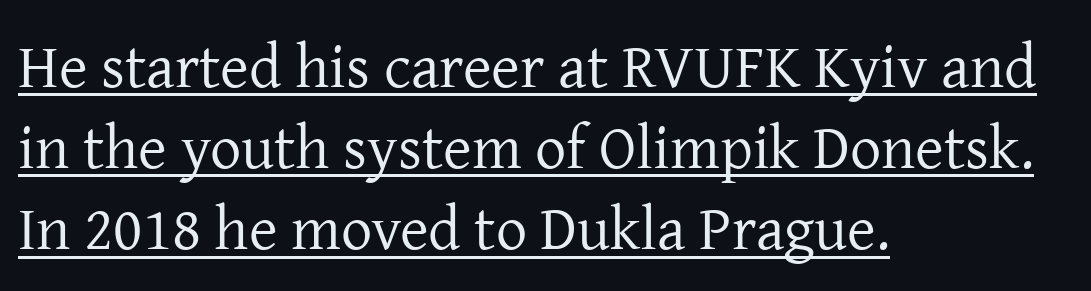
The image shows 62 px regular-weight serif type, upright; set left-aligned, normal line spacing (1.31x), normal letter spacing, underlined; low stroke contrast and a medium x-height.
